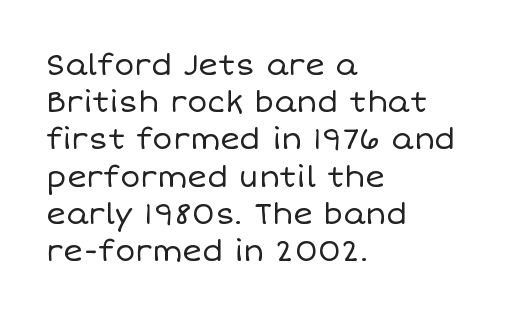
Q: Is the text bold? A: No.
Q: Is the text italic (slanted)? A: No, it is upright.
Q: Is the text underlined? A: No.
Q: How is the paragraph aligned? A: Left-aligned.
Q: Is the spacing between letters normal or unusually wide? A: Normal.
Q: Width (condensed, normal, or wide)? A: Normal.
Q: Stroke contrast? A: Low.
Q: x-height? A: Large.
Q: Monospaced? A: No.
